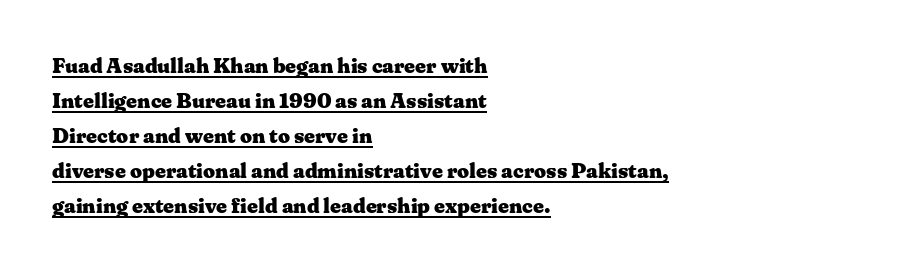
{"italic": "no", "bold": "yes", "underline": "yes", "align": "left", "line_spacing": "normal", "line_spacing_ratio": 1.67, "letter_spacing": "normal", "letter_spacing_em": 0.0, "glyph_px": 21}
